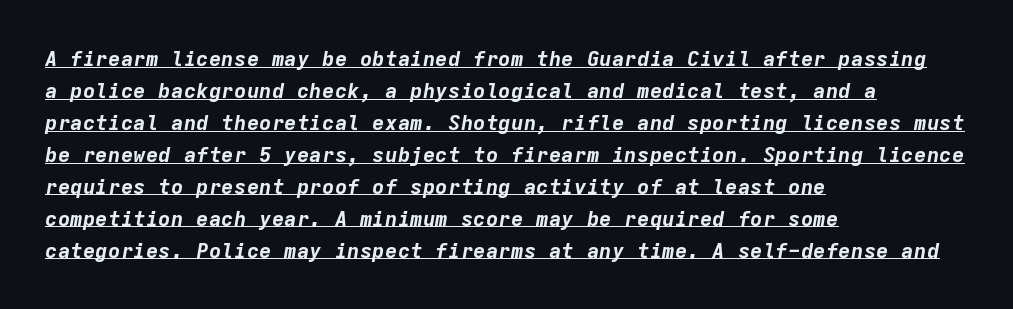
The image shows 21 px bold type, italic (leaning right); set left-aligned, normal line spacing (1.52x), normal letter spacing, underlined.
